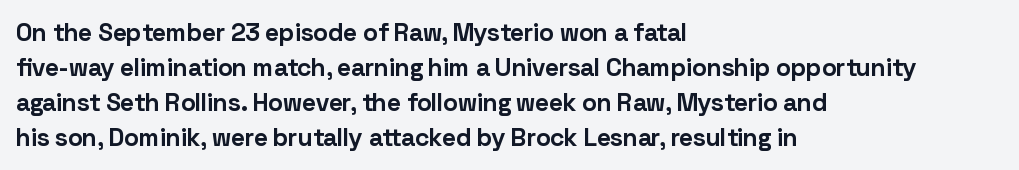
Nope, not italic — everything's standing straight. Regular leading. Teacher's note: observe the even left margin — that is flush-left alignment. The space beneath each line is pristine and unruled. Glyph-to-glyph distance matches everyday printed text.
